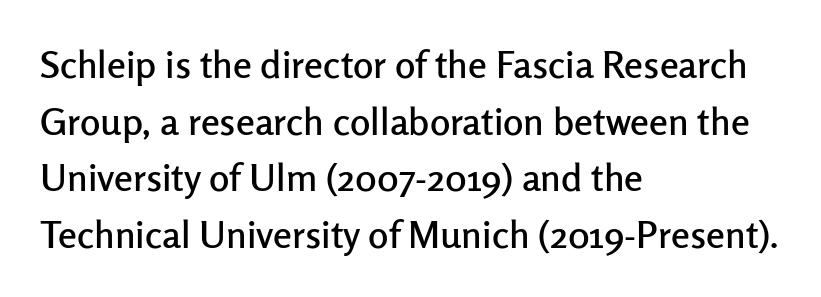
{"serif": "no", "italic": "no", "width": "normal", "stroke_contrast": "low", "x_height": "medium", "monospaced": "no", "underline": "no", "align": "left", "line_spacing": "normal", "line_spacing_ratio": 1.49, "letter_spacing": "normal", "letter_spacing_em": 0.0, "glyph_px": 38}
